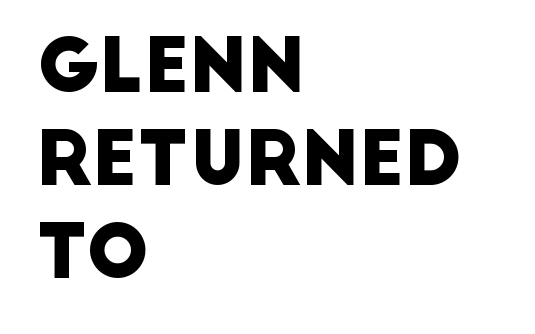
Observe the ordinary spacing: letters are neighbours, not strangers. If you drew a ruler down the left edge, every line would touch it. You could not count columns in this text — the font is proportionally spaced. The glyphs in this specimen are sans serif. Type without underlining.
